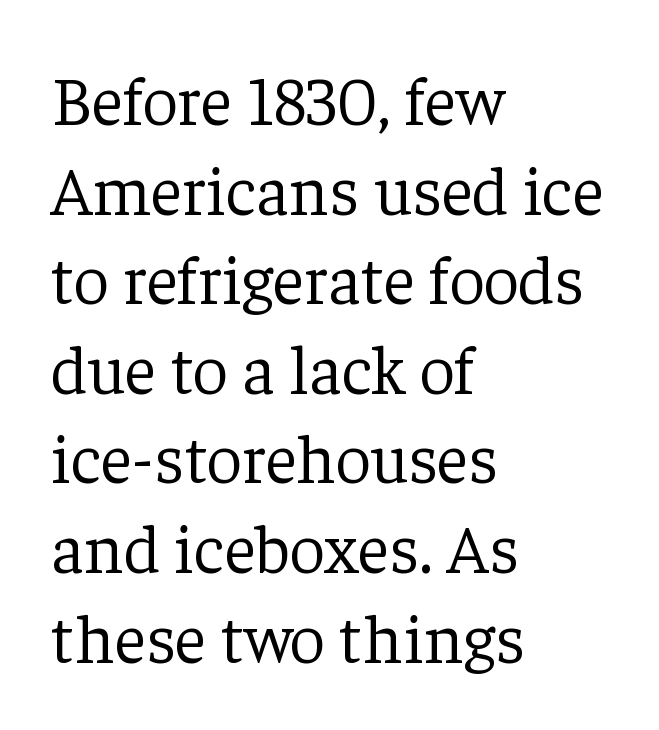
{"serif": "yes", "italic": "no", "bold": "no", "weight": "light", "width": "normal", "stroke_contrast": "low", "x_height": "medium", "monospaced": "no", "underline": "no", "align": "left", "line_spacing": "normal", "line_spacing_ratio": 1.28, "letter_spacing": "normal", "letter_spacing_em": 0.0, "glyph_px": 70}
